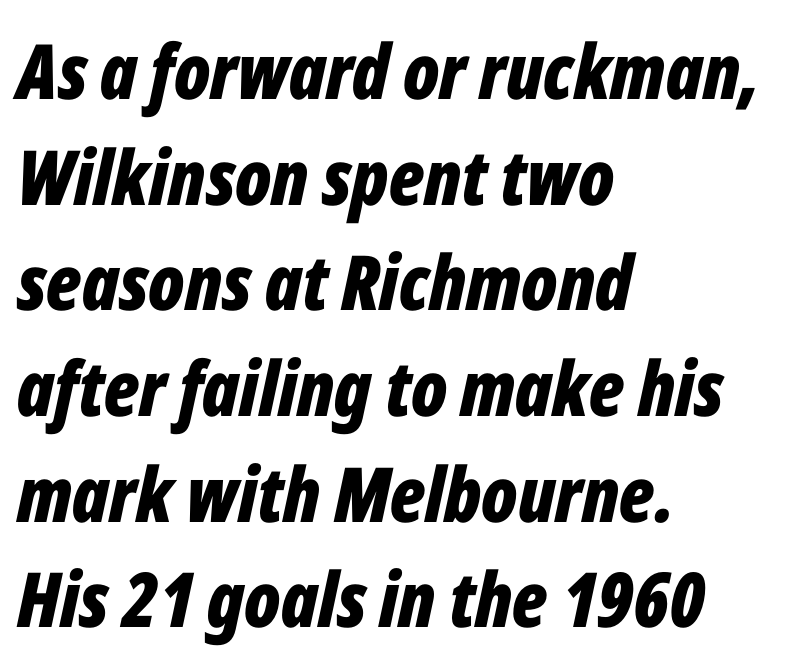
{"italic": "yes", "lean": "right", "slant_degrees": 12, "bold": "yes", "weight": "bold", "width": "condensed", "stroke_contrast": "low", "x_height": "medium", "monospaced": "no", "underline": "no", "align": "left", "line_spacing": "normal", "line_spacing_ratio": 1.39, "letter_spacing": "normal", "letter_spacing_em": 0.0, "glyph_px": 76}
